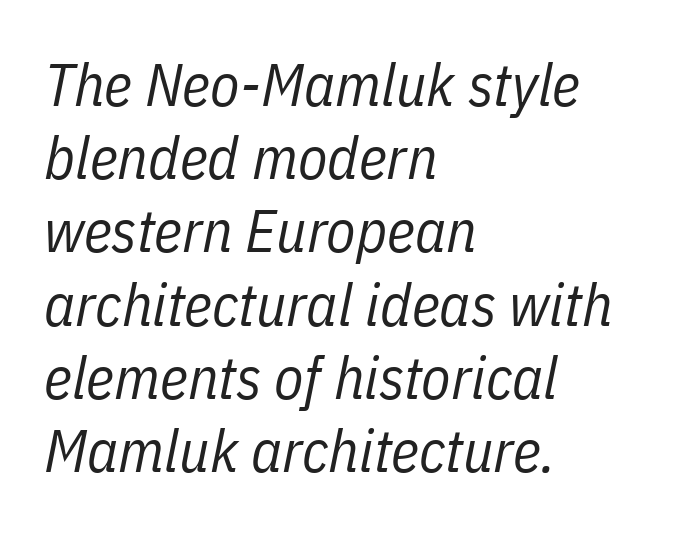
The area under the type is left untouched. The horizontal fit of the characters is conventional and even. Line beginnings align vertically; line endings do not. Weight: regular or lighter. The lettering tilts uniformly, giving the passage an italic look.
